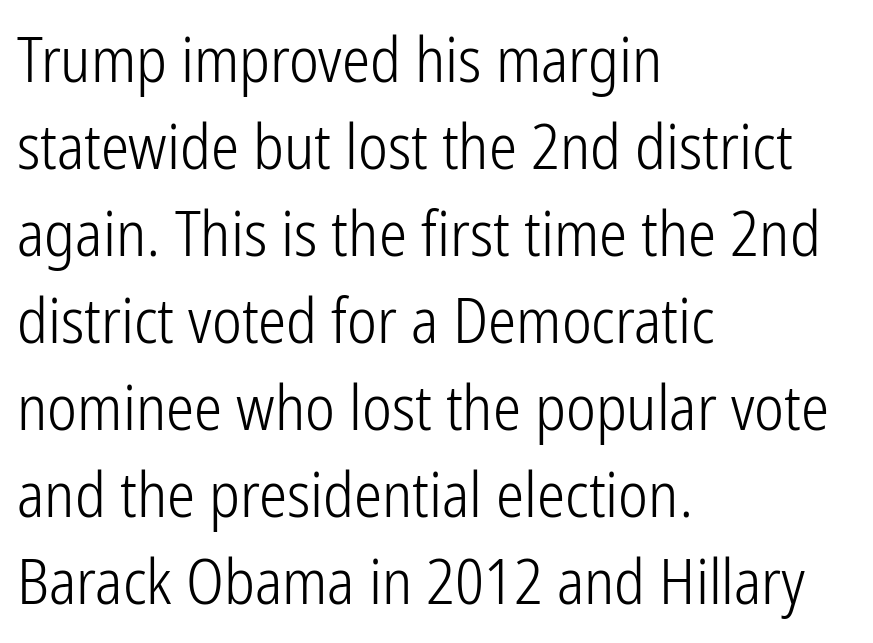
Q: Is the text bold? A: No.
Q: Is the text italic (slanted)? A: No, it is upright.
Q: Is the typeface a serif or a sans-serif typeface? A: Sans-serif.
Q: Is the text underlined? A: No.
Q: How is the paragraph aligned? A: Left-aligned.
Q: Is the spacing between letters normal or unusually wide? A: Normal.
Q: Is the spacing between lines tight, normal or loose? A: Normal.
Q: Width (condensed, normal, or wide)? A: Condensed.
Q: Stroke contrast? A: Low.
Q: x-height? A: Medium.
Q: Monospaced? A: No.
